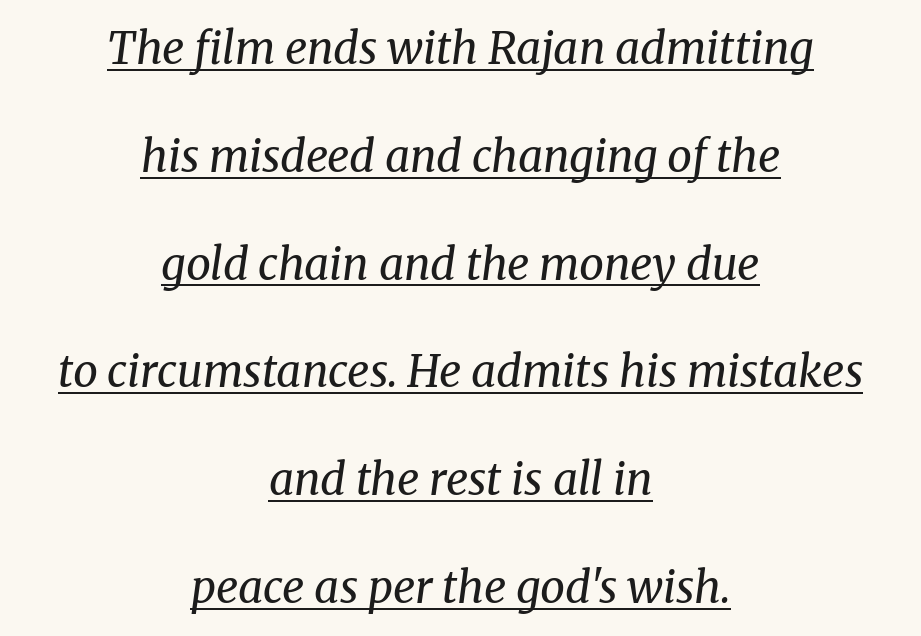
If you folded the block vertically in half, each line would mirror itself in length. Characters are canted at an angle relative to the baseline's perpendicular. Think of a printed novel: that variable character pitch is what you see here. Honestly, the rows look like they've been pulled way apart.
